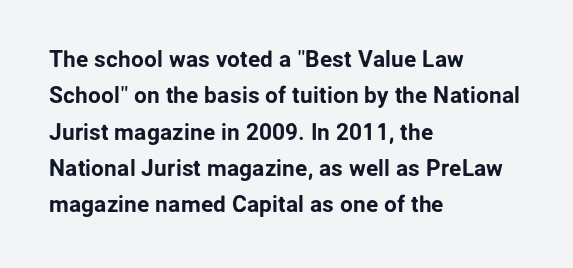
Style check: upright. Honestly, the letter spacing is just normal — you wouldn't notice it. Short and long lines alike share a common starting point at left. Any mark beneath the type? The region is blank. Interline gaps are of average width in this sample.
